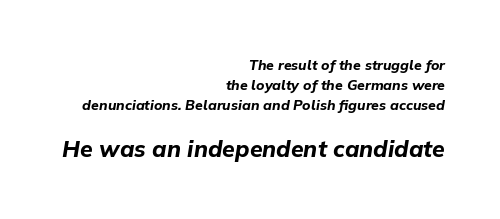
The image shows 23 px bold type, italic (leaning right); set right-aligned, normal line spacing (1.43x), normal letter spacing, not underlined; the second (bottom) block is 1.64x larger.
